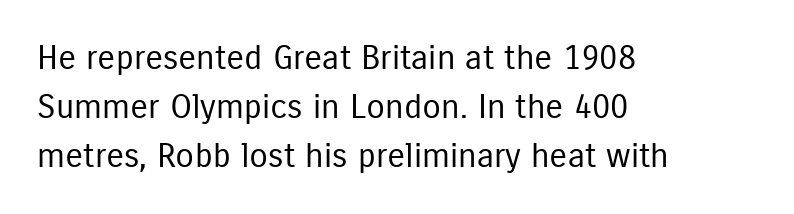
The image shows 34 px regular-weight, condensed sans-serif type, upright; set left-aligned, normal line spacing (1.44x), normal letter spacing, not underlined; low stroke contrast and a medium x-height.
